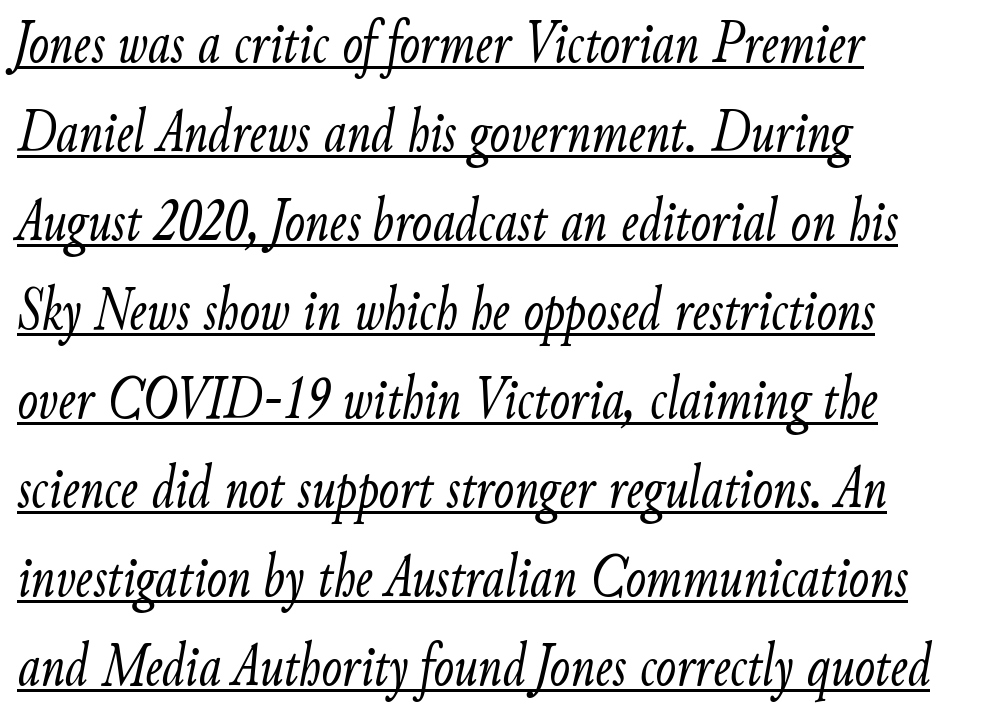
Q: Is the text bold? A: No.
Q: Is the text italic (slanted)? A: Yes, it leans right by about 9 degrees.
Q: Is the text underlined? A: Yes.
Q: How is the paragraph aligned? A: Left-aligned.
Q: Is the spacing between letters normal or unusually wide? A: Normal.
Q: Is the spacing between lines tight, normal or loose? A: Normal.
Q: Width (condensed, normal, or wide)? A: Condensed.
Q: Stroke contrast? A: Low.
Q: x-height? A: Small.
Q: Monospaced? A: No.
